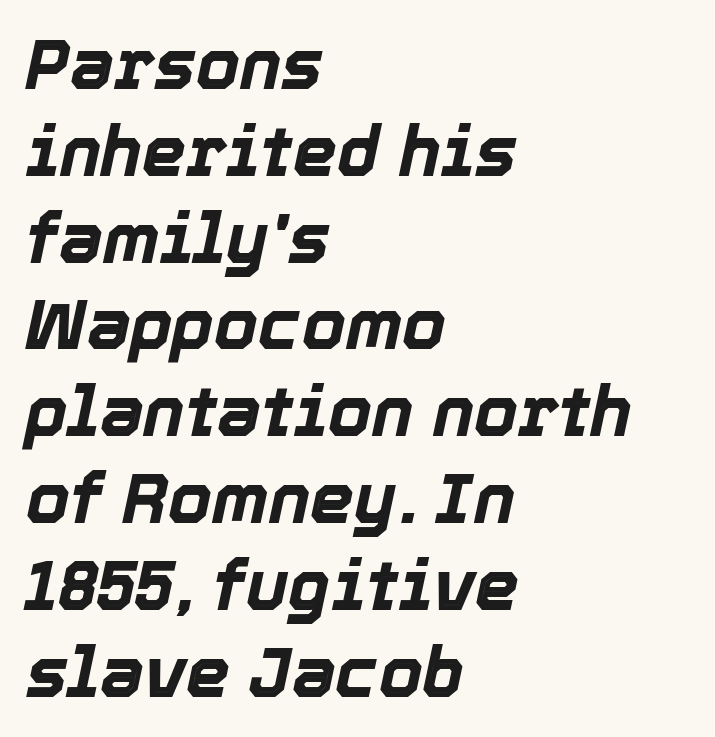
The letterforms sit shoulder to shoulder at normal distance. Rule under the text: the space is simply empty. Looks like regular typesetting: each glyph gets only the width it needs. This is heavy type, rendered in bold. This rendering uses left alignment, leaving the right contour irregular.
